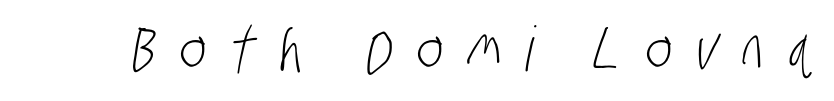
The image shows 62 px light, condensed sans-serif type; set unusually wide letter spacing (+0.39 em), not underlined; low stroke contrast and a large x-height.
